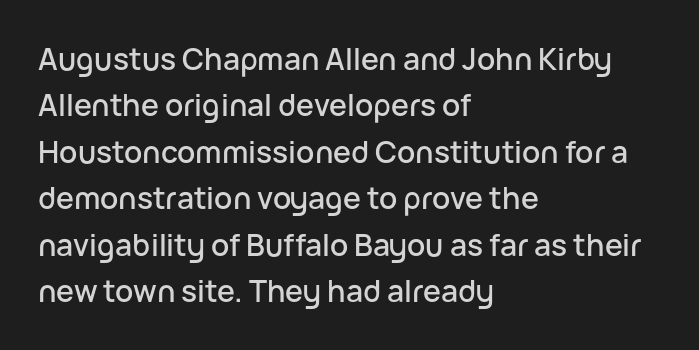
Q: Is the text italic (slanted)? A: No, it is upright.
Q: Is the typeface a serif or a sans-serif typeface? A: Sans-serif.
Q: Is the text underlined? A: No.
Q: How is the paragraph aligned? A: Left-aligned.
Q: Is the spacing between letters normal or unusually wide? A: Normal.
Q: Is the spacing between lines tight, normal or loose? A: Normal.
Q: Width (condensed, normal, or wide)? A: Normal.
Q: Stroke contrast? A: Low.
Q: x-height? A: Medium.
Q: Monospaced? A: No.
